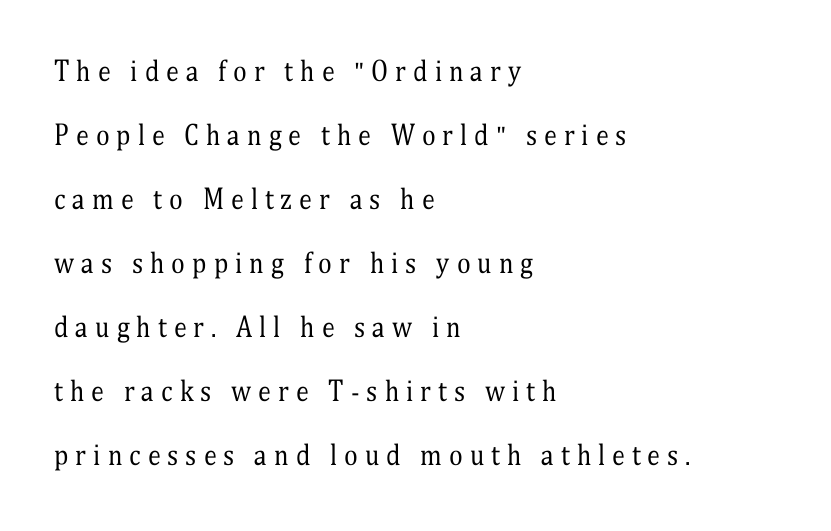
Q: Is the text bold? A: No.
Q: Is the text italic (slanted)? A: No, it is upright.
Q: Is the text underlined? A: No.
Q: How is the paragraph aligned? A: Left-aligned.
Q: Is the spacing between letters normal or unusually wide? A: Unusually wide.
Q: Is the spacing between lines tight, normal or loose? A: Loose.
